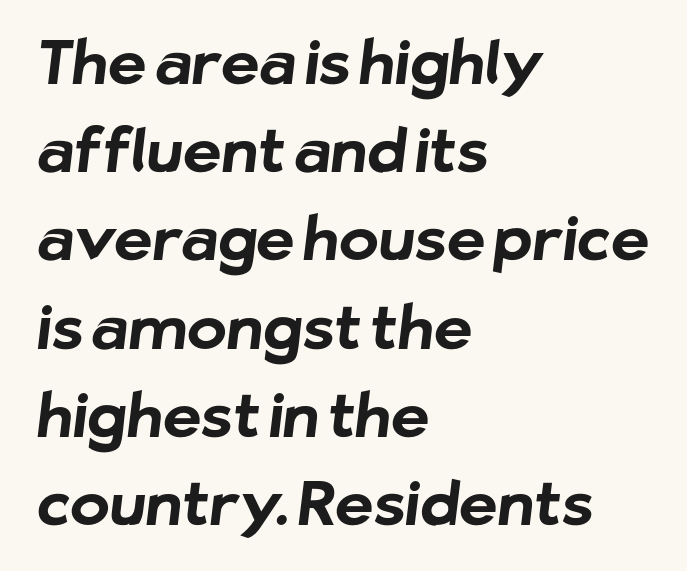
Q: Is the text bold? A: Yes.
Q: Is the typeface a serif or a sans-serif typeface? A: Sans-serif.
Q: Is the text underlined? A: No.
Q: How is the paragraph aligned? A: Left-aligned.
Q: Is the spacing between letters normal or unusually wide? A: Normal.
Q: Is the spacing between lines tight, normal or loose? A: Normal.
Q: Width (condensed, normal, or wide)? A: Normal.
Q: Stroke contrast? A: Low.
Q: x-height? A: Medium.
Q: Monospaced? A: No.
